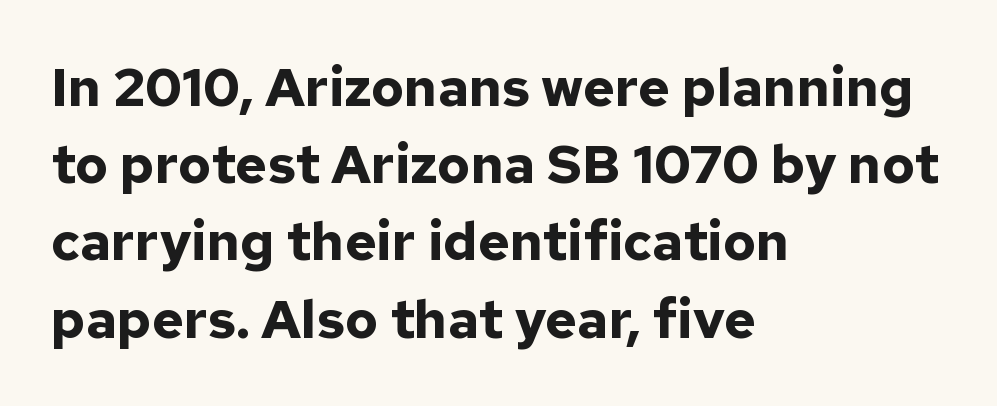
Q: Is the text bold? A: Yes.
Q: Is the text italic (slanted)? A: No, it is upright.
Q: Is the typeface a serif or a sans-serif typeface? A: Sans-serif.
Q: Is the text underlined? A: No.
Q: How is the paragraph aligned? A: Left-aligned.
Q: Is the spacing between letters normal or unusually wide? A: Normal.
Q: Is the spacing between lines tight, normal or loose? A: Normal.
Q: Width (condensed, normal, or wide)? A: Normal.
Q: Stroke contrast? A: Low.
Q: x-height? A: Medium.
Q: Monospaced? A: No.
